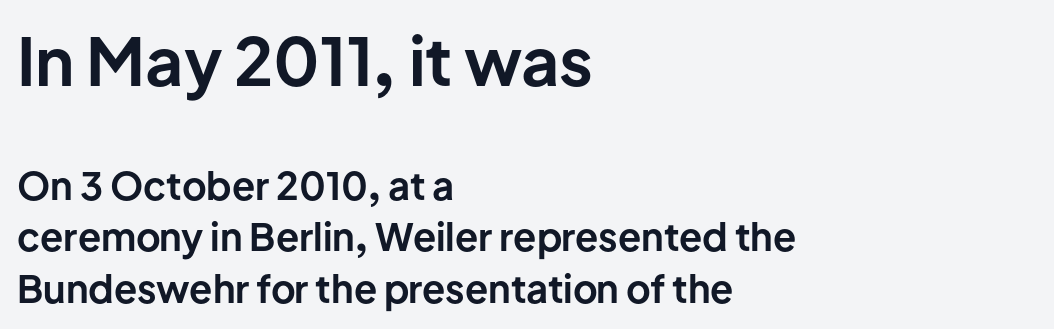
{"serif": "no", "italic": "no", "bold": "yes", "weight": "bold", "width": "normal", "stroke_contrast": "low", "x_height": "medium", "monospaced": "no", "underline": "no", "align": "left", "line_spacing": "normal", "line_spacing_ratio": 1.36, "letter_spacing": "normal", "letter_spacing_em": 0.0, "larger_block": "first", "size_ratio": 1.74, "glyph_px": 66}
